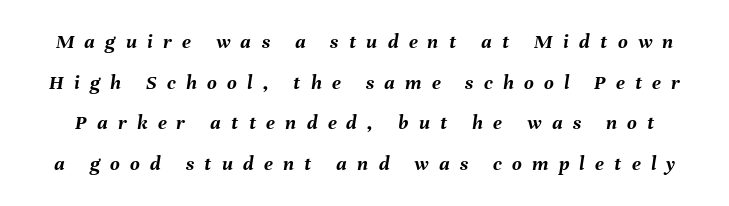
Rendered with sloped, italic letterforms. How are the letters spaced? Widely, with obvious added tracking. Each new line begins a long way beneath the previous one. Underlining? Definitely not there. How heavy is the stroke? Heavy — this is a bold.
